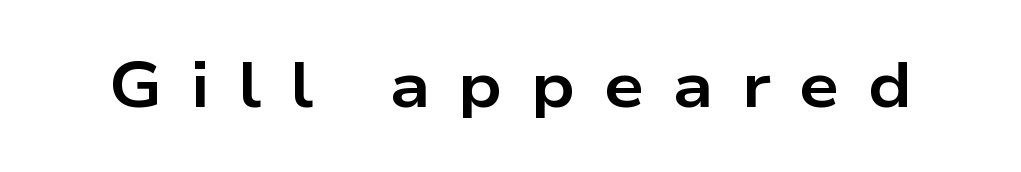
Q: Is the text bold? A: Yes.
Q: Is the text italic (slanted)? A: No, it is upright.
Q: Is the typeface a serif or a sans-serif typeface? A: Sans-serif.
Q: Is the text underlined? A: No.
Q: Is the spacing between letters normal or unusually wide? A: Unusually wide.
Q: Width (condensed, normal, or wide)? A: Wide.
Q: Stroke contrast? A: Low.
Q: x-height? A: Medium.
Q: Monospaced? A: No.
